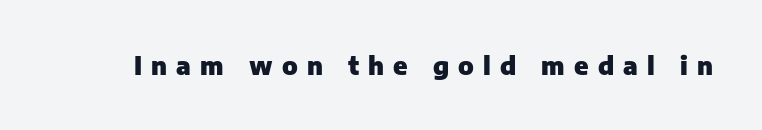
{"italic": "no", "bold": "yes", "underline": "no", "letter_spacing": "wide", "letter_spacing_em": 0.37, "glyph_px": 25}
